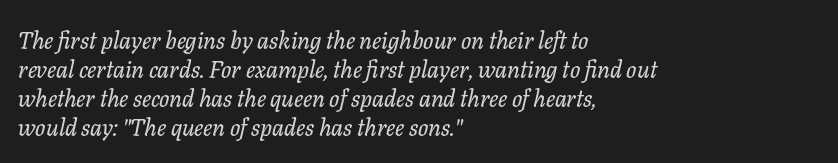
Q: Is the text italic (slanted)? A: Yes, it leans right by about 11 degrees.
Q: Is the text underlined? A: No.
Q: How is the paragraph aligned? A: Left-aligned.
Q: Is the spacing between letters normal or unusually wide? A: Normal.
